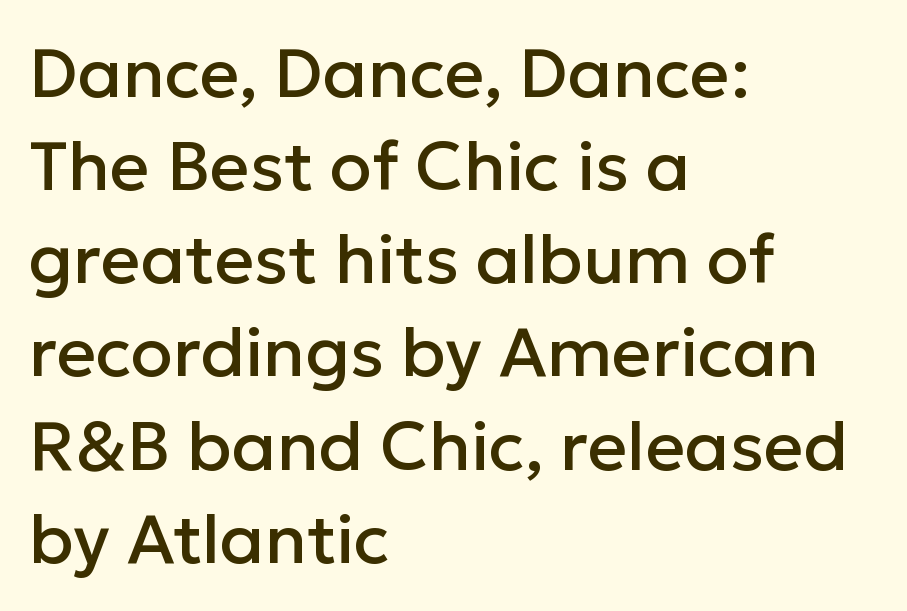
{"serif": "no", "italic": "no", "width": "normal", "stroke_contrast": "low", "x_height": "medium", "monospaced": "no", "underline": "no", "align": "left", "line_spacing": "normal", "line_spacing_ratio": 1.35, "letter_spacing": "normal", "letter_spacing_em": 0.0, "glyph_px": 69}
